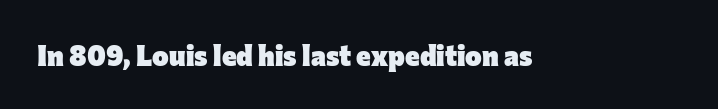
Is the type bold? Yes — the strokes are clearly thick and heavy. In terms of letterspacing, this is plain default setting. The space directly below the letters is spotless. Check where the strokes stop: nothing finishes them off — pure sans. Each letter keeps its own natural width here, so spacing adapts to shape.
